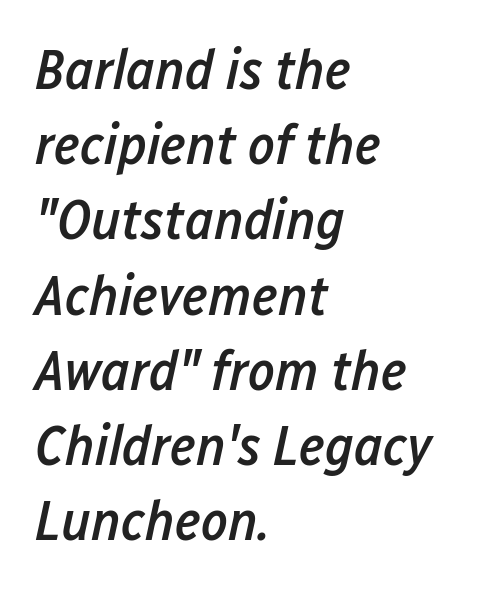
{"italic": "yes", "lean": "right", "slant_degrees": 12, "bold": "semi", "weight": "semibold", "width": "condensed", "stroke_contrast": "low", "x_height": "medium", "monospaced": "no", "underline": "no", "align": "left", "line_spacing": "normal", "line_spacing_ratio": 1.32, "letter_spacing": "normal", "letter_spacing_em": 0.0, "glyph_px": 57}
